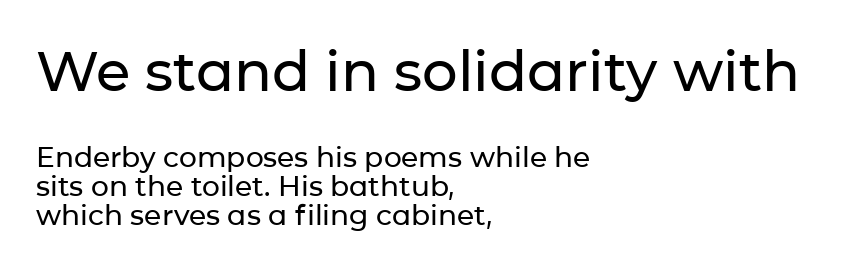
{"serif": "no", "italic": "no", "width": "normal", "stroke_contrast": "low", "x_height": "medium", "monospaced": "no", "underline": "no", "align": "left", "line_spacing": "tight", "line_spacing_ratio": 1.04, "letter_spacing": "normal", "letter_spacing_em": 0.0, "larger_block": "first", "size_ratio": 2.0, "glyph_px": 56}
